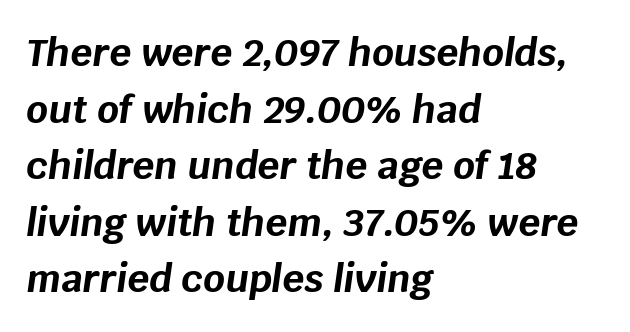
The image shows 38 px bold type, italic (leaning right); set left-aligned, normal line spacing (1.49x), normal letter spacing, not underlined; low stroke contrast and a large x-height.
